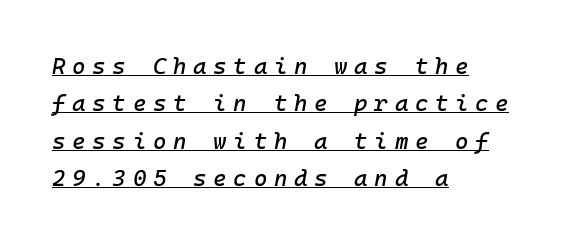
Q: Is the text italic (slanted)? A: Yes, it leans right by about 10 degrees.
Q: Is the text underlined? A: Yes.
Q: How is the paragraph aligned? A: Left-aligned.
Q: Is the spacing between letters normal or unusually wide? A: Unusually wide.
Q: Is the spacing between lines tight, normal or loose? A: Normal.
